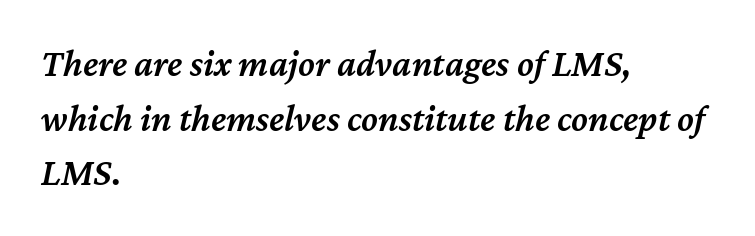
Q: Is the text bold? A: Semi-bold.
Q: Is the text italic (slanted)? A: Yes, it leans right by about 12 degrees.
Q: Is the text underlined? A: No.
Q: How is the paragraph aligned? A: Left-aligned.
Q: Is the spacing between letters normal or unusually wide? A: Normal.
Q: Is the spacing between lines tight, normal or loose? A: Normal.
Q: Width (condensed, normal, or wide)? A: Normal.
Q: Stroke contrast? A: Medium.
Q: x-height? A: Medium.
Q: Monospaced? A: No.
